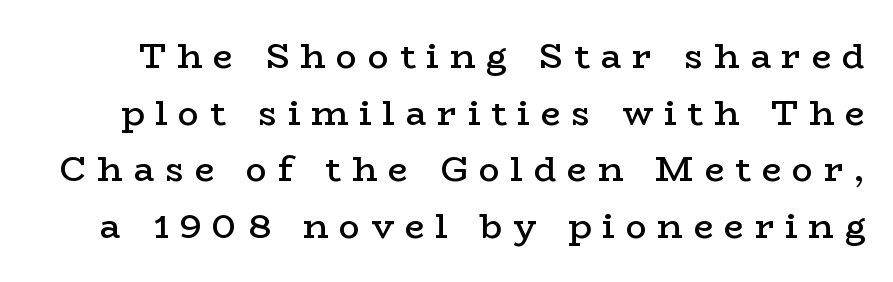
As a designer I'd log this as weight 600, semibold. The passage shown is typed in a proportional face where columns would drift. Every stem runs plumb, perpendicular to the baseline. Baseline-to-baseline distance is the conventional proportion of letter height. Underlining? Definitely not there.
